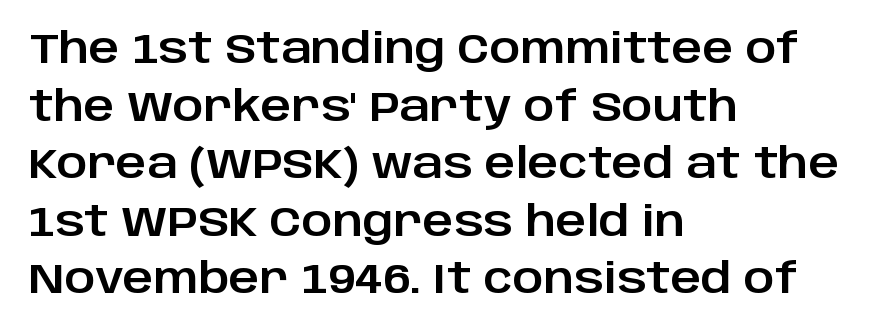
{"serif": "no", "italic": "no", "width": "normal", "stroke_contrast": "low", "x_height": "large", "monospaced": "no", "underline": "no", "align": "left", "line_spacing": "normal", "line_spacing_ratio": 1.37, "letter_spacing": "normal", "letter_spacing_em": 0.0, "glyph_px": 42}
